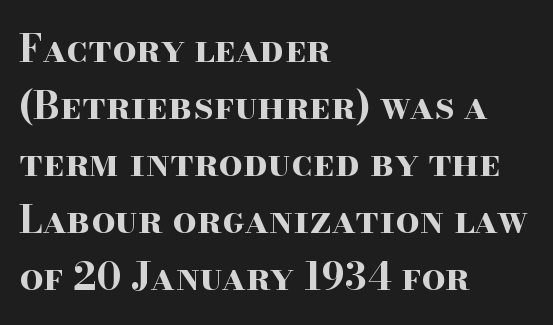
The passage shown is not underscored anywhere. The characters display serif detailing at their extremities. Notice how descenders clear the ascenders below comfortably — that's standard leading. The paragraph has a hard left edge and a soft right edge.
